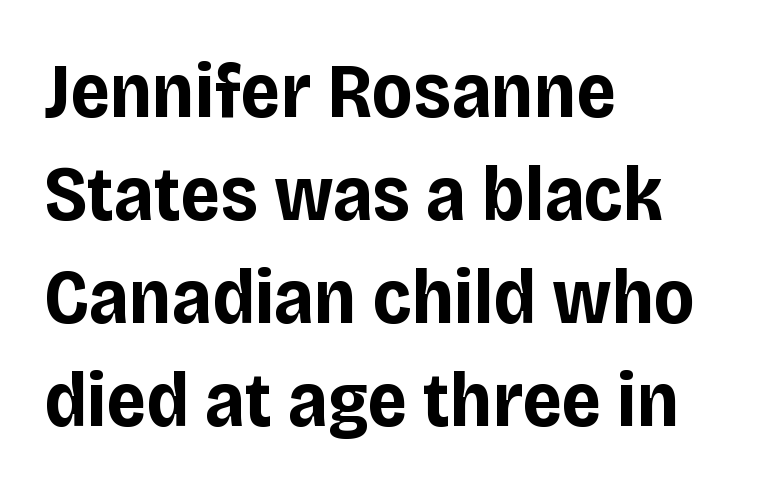
{"serif": "no", "italic": "no", "bold": "yes", "weight": "bold", "width": "normal", "stroke_contrast": "low", "x_height": "large", "monospaced": "no", "underline": "no", "align": "left", "line_spacing": "normal", "line_spacing_ratio": 1.32, "letter_spacing": "normal", "letter_spacing_em": 0.0, "glyph_px": 78}
